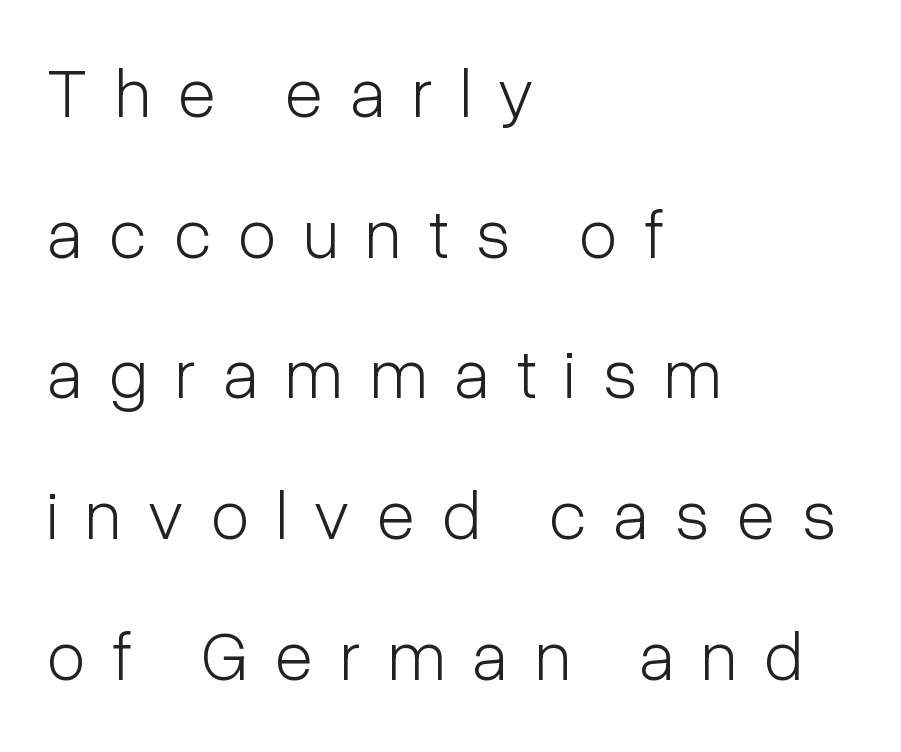
Q: Is the text bold? A: No.
Q: Is the text italic (slanted)? A: No, it is upright.
Q: Is the typeface a serif or a sans-serif typeface? A: Sans-serif.
Q: Is the text underlined? A: No.
Q: How is the paragraph aligned? A: Left-aligned.
Q: Is the spacing between letters normal or unusually wide? A: Unusually wide.
Q: Is the spacing between lines tight, normal or loose? A: Loose.
Q: Width (condensed, normal, or wide)? A: Condensed.
Q: Stroke contrast? A: Low.
Q: x-height? A: Medium.
Q: Monospaced? A: No.
